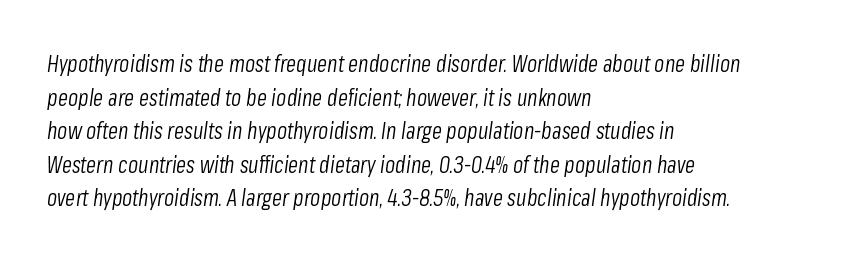
Here the glyphs are tracked normally, forming tight word shapes. Rule under the text: the space is simply empty. The cut favours lightness, reaching ordinary text weight at its darkest. These lines sit exactly where default settings would place them.
